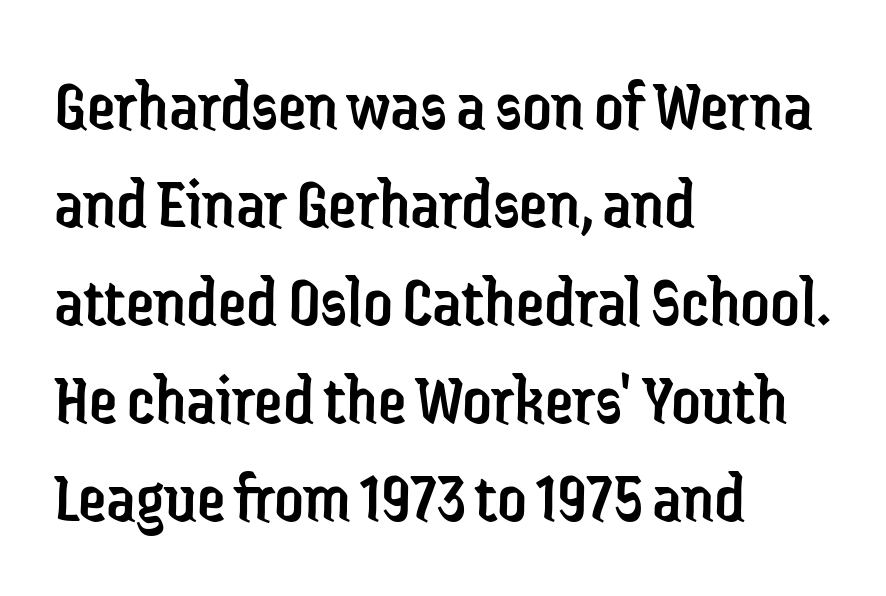
Horizontal bands of white between lines are of average thickness. A typesetter would mark this as roman, not italic. The passage shown is typed in a proportional face where columns would drift. No feet cap the strokes, marking this as sans-serif type.
